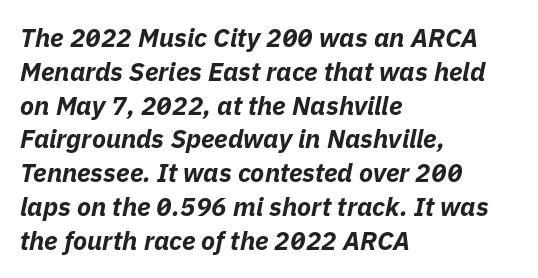
The image shows 26 px bold type, italic (leaning right); set left-aligned, normal line spacing (1.3x), normal letter spacing, not underlined.
